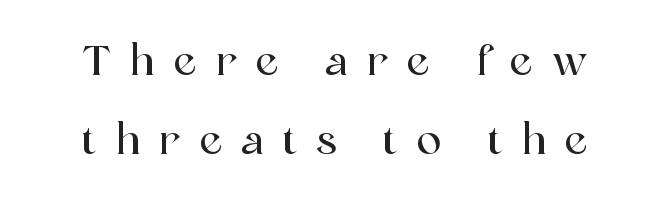
These lines have a slow, spaced-out rhythm from letter to letter. The area under the type is left untouched. Airy leading. Examine the stroke ends and you'll spot serifs. Posture: upright roman. The passage shown is typed in a proportional face where columns would drift.
